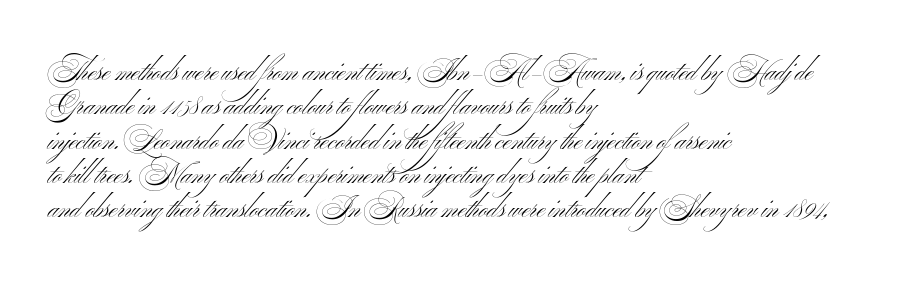
{"bold": "no", "underline": "no", "align": "left", "line_spacing": "normal", "line_spacing_ratio": 1.27, "letter_spacing": "normal", "letter_spacing_em": 0.0, "glyph_px": 27}
